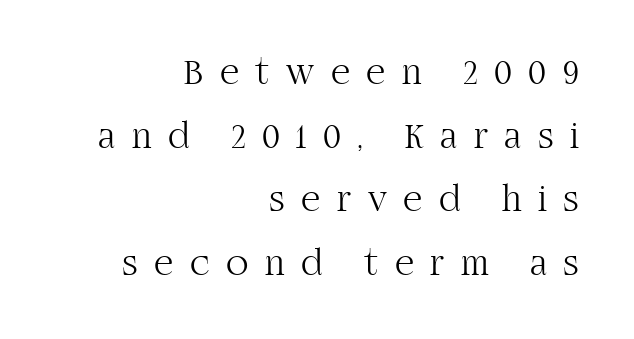
Words float on clear page, feet unadorned. Glyph-to-glyph distance is far greater than everyday printed text. The typeface chosen for these lines features serifs. The letterforms sit at book weight or below.
